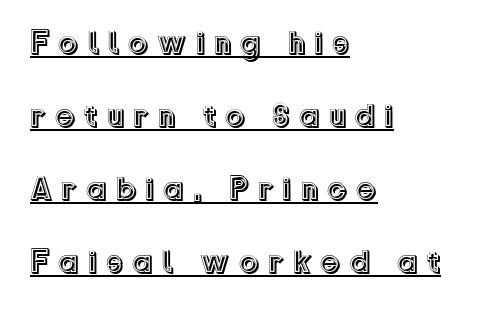
The typography opts for an upright posture over an oblique one. Reading down the column, the eye jumps a long way to each next line. A student would call this left alignment; a typographer would say flush left, rag right. Quick note: underline on. The letterforms stand isolated, each surrounded by extra space. Is this a fixed-width face? No — the glyphs have proportional, varying widths.
